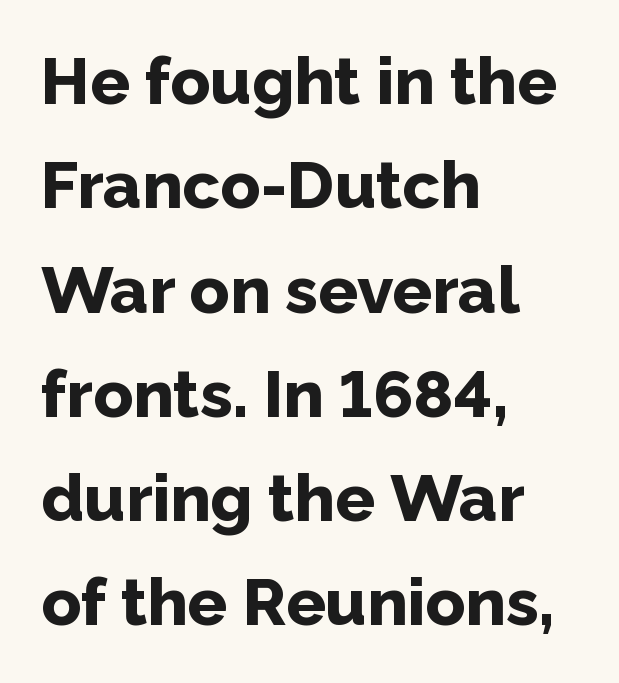
The face used here is proportionally spaced, like ordinary book or web type. Grotesque or geometric, the face here clearly has no serifs. The rows are spaced the way most documents space them. Ordinary non-slanted type is in use. The line texture is even and compact thanks to regular tracking. Any mark beneath the type? The region is blank.
